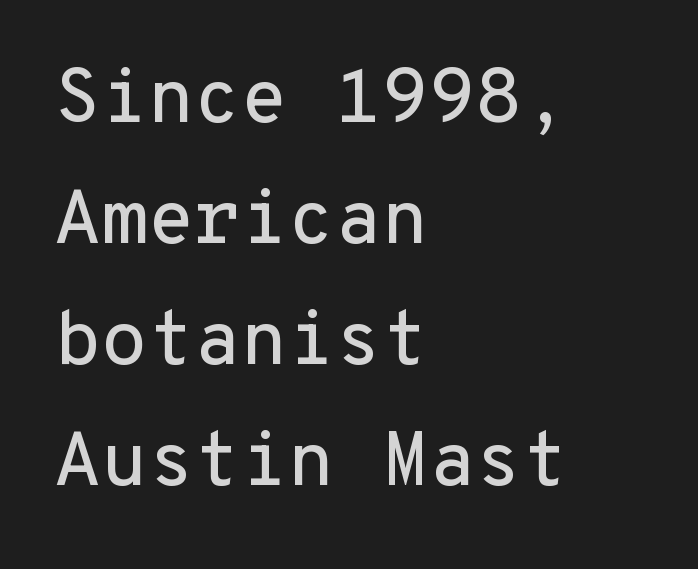
The type is set solid horizontally, with unmodified tracking. The ragged edge is on the right, which tells us the setting is flush left. Summary of vertical rhythm: regular, with standard interline spacing. Does the lettering tilt? It doesn't — this is upright. A clean baseline with only descenders dipping below it.
